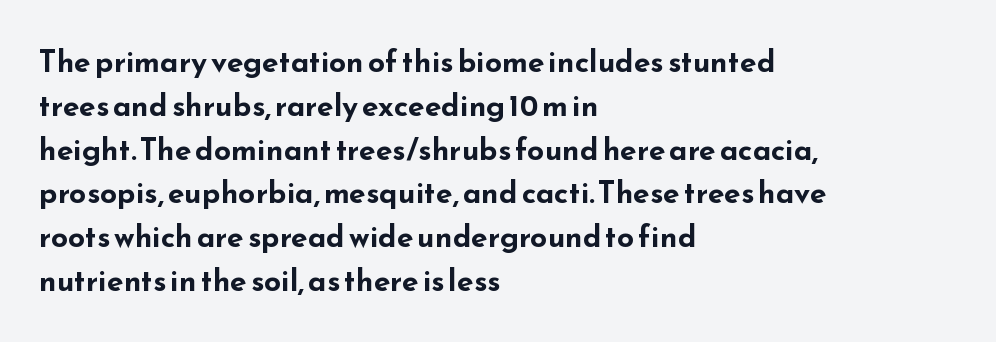
The image shows 30 px bold, wide sans-serif type, upright; set left-aligned, normal line spacing (1.46x), normal letter spacing, not underlined; low stroke contrast and a small x-height.
